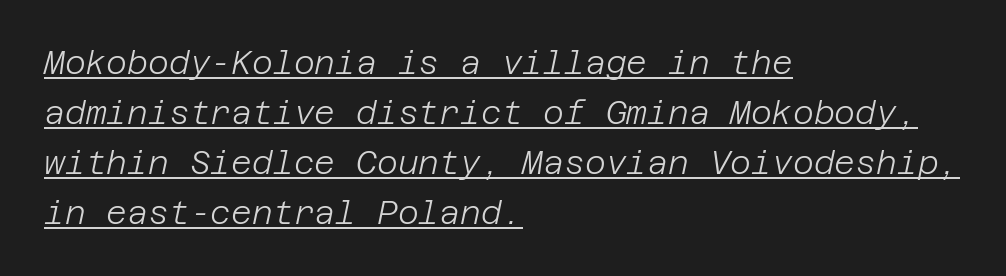
Q: Is the text bold? A: No.
Q: Is the text italic (slanted)? A: Yes, it leans right by about 12 degrees.
Q: Is the text underlined? A: Yes.
Q: How is the paragraph aligned? A: Left-aligned.
Q: Is the spacing between letters normal or unusually wide? A: Normal.
Q: Is the spacing between lines tight, normal or loose? A: Normal.
Q: Width (condensed, normal, or wide)? A: Normal.
Q: Stroke contrast? A: Low.
Q: x-height? A: Large.
